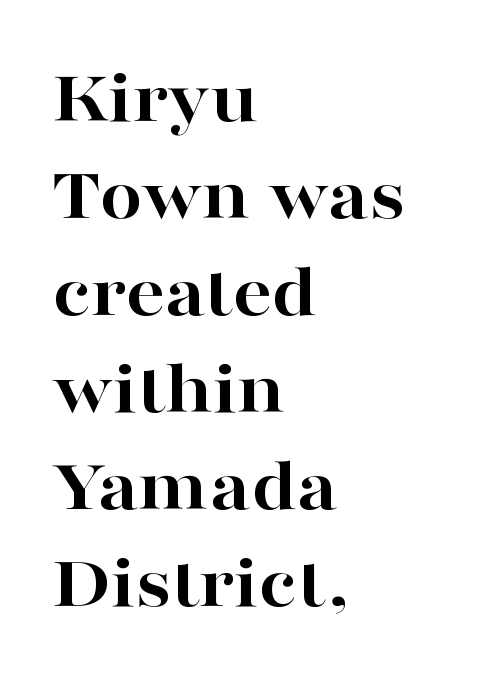
{"serif": "yes", "italic": "no", "bold": "yes", "weight": "bold", "width": "wide", "stroke_contrast": "high", "x_height": "medium", "monospaced": "no", "underline": "no", "align": "left", "line_spacing": "normal", "line_spacing_ratio": 1.26, "letter_spacing": "normal", "letter_spacing_em": 0.0, "glyph_px": 77}
